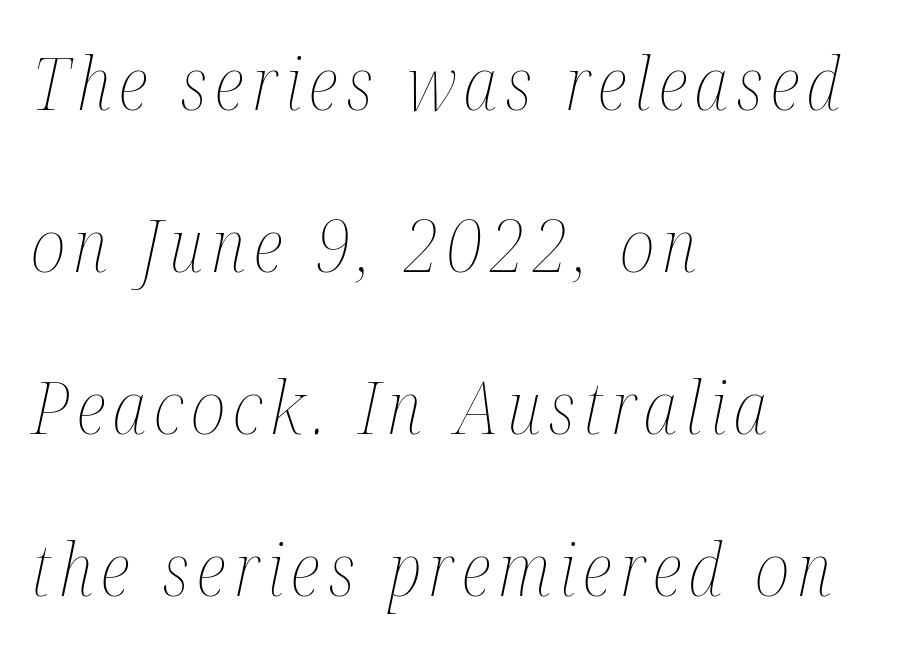
Looks like regular typesetting: each glyph gets only the width it needs. The font is comparable to plain body text, perhaps lighter. Where is the straight margin? On the left. These lines were composed using italics. Underlining? Definitely not there. Leading: increased.
